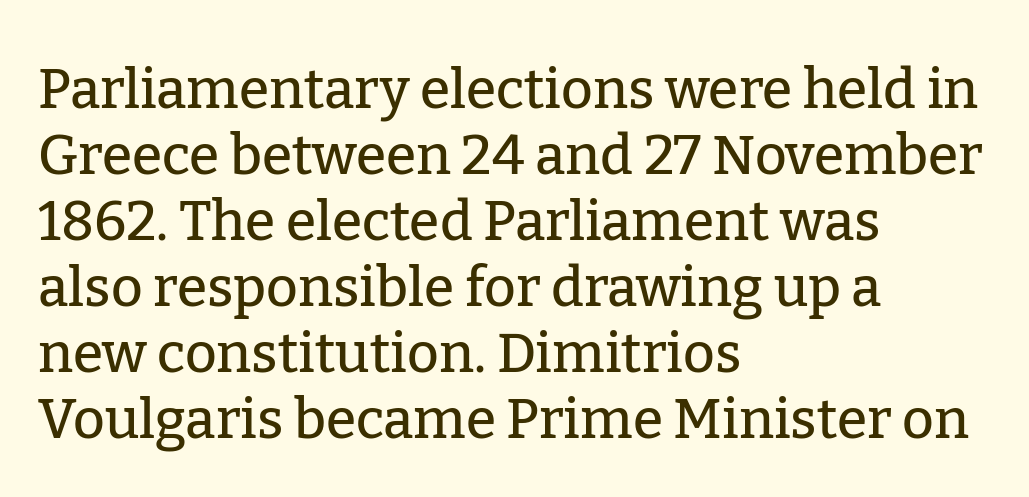
{"serif": "yes", "italic": "no", "width": "normal", "stroke_contrast": "low", "x_height": "medium", "monospaced": "no", "underline": "no", "align": "left", "line_spacing_ratio": 1.2, "letter_spacing": "normal", "letter_spacing_em": 0.0, "glyph_px": 55}
